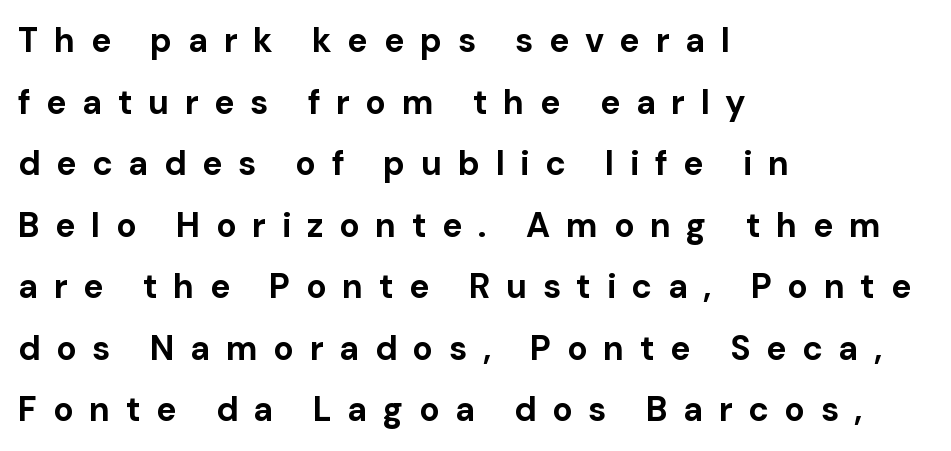
Q: Is the text bold? A: Yes.
Q: Is the text italic (slanted)? A: No, it is upright.
Q: Is the typeface a serif or a sans-serif typeface? A: Sans-serif.
Q: Is the text underlined? A: No.
Q: How is the paragraph aligned? A: Left-aligned.
Q: Is the spacing between letters normal or unusually wide? A: Unusually wide.
Q: Width (condensed, normal, or wide)? A: Normal.
Q: Stroke contrast? A: Low.
Q: x-height? A: Medium.
Q: Monospaced? A: No.
